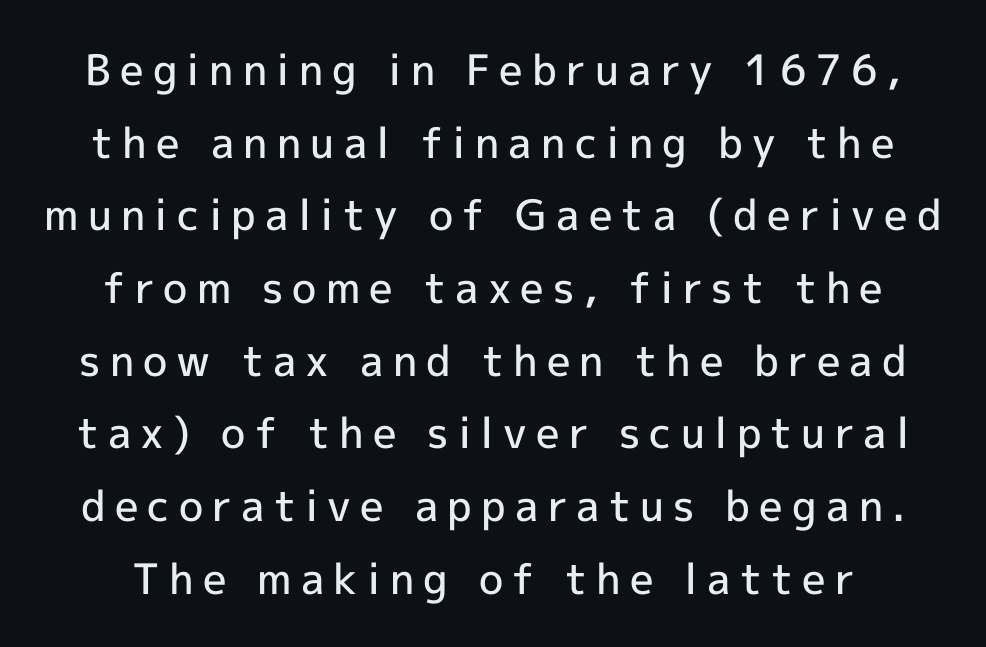
{"serif": "no", "italic": "no", "bold": "semi", "weight": "semibold", "width": "normal", "x_height": "medium", "monospaced": "no", "underline": "no", "line_spacing_ratio": 1.73, "letter_spacing": "wide", "letter_spacing_em": 0.22, "glyph_px": 42}
